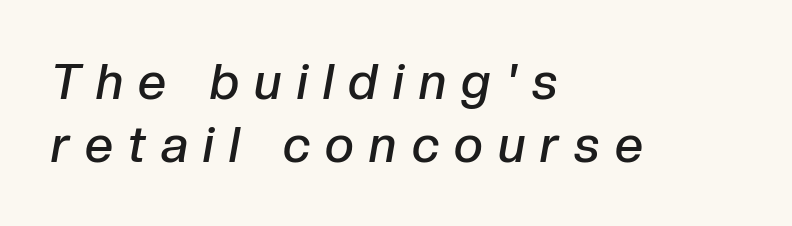
{"italic": "yes", "lean": "right", "slant_degrees": 10, "bold": "semi", "weight": "semibold", "width": "normal", "stroke_contrast": "low", "x_height": "medium", "monospaced": "no", "underline": "no", "align": "left", "line_spacing": "normal", "line_spacing_ratio": 1.27, "letter_spacing": "wide", "letter_spacing_em": 0.31, "glyph_px": 50}
